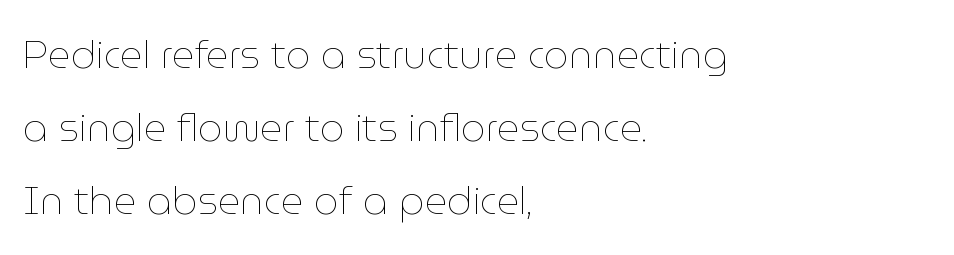
The image shows 39 px thin type, upright; set left-aligned, line spacing 1.87x, normal letter spacing, not underlined; low stroke contrast and a medium x-height.
